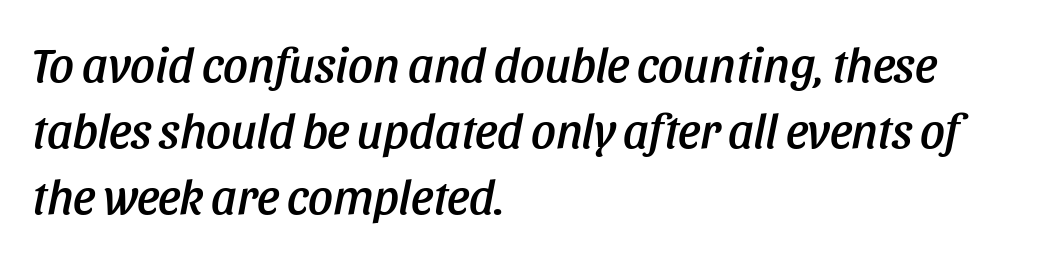
Q: Is the text italic (slanted)? A: Yes, it leans right by about 11 degrees.
Q: Is the text underlined? A: No.
Q: How is the paragraph aligned? A: Left-aligned.
Q: Is the spacing between letters normal or unusually wide? A: Normal.
Q: Is the spacing between lines tight, normal or loose? A: Normal.
Q: Width (condensed, normal, or wide)? A: Condensed.
Q: Stroke contrast? A: Low.
Q: x-height? A: Large.
Q: Monospaced? A: No.
